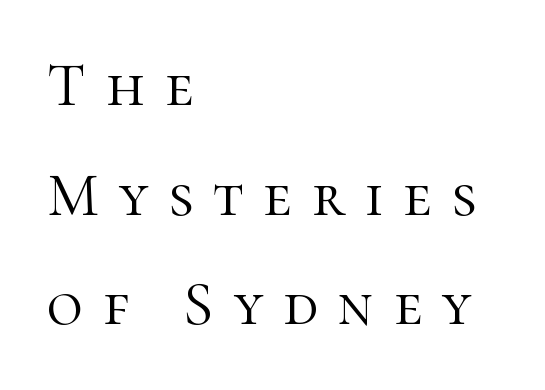
{"serif": "yes", "italic": "no", "bold": "no", "weight": "light", "width": "normal", "stroke_contrast": "high", "x_height": "medium", "monospaced": "no", "underline": "no", "align": "left", "line_spacing_ratio": 1.77, "letter_spacing": "wide", "letter_spacing_em": 0.32, "glyph_px": 62}
